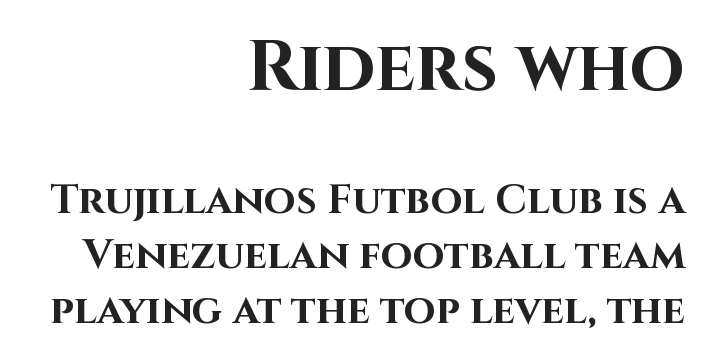
The image shows 71 px bold sans-serif type, upright; set right-aligned, normal line spacing (1.35x), normal letter spacing, not underlined; the first (top) block is 1.73x larger; high stroke contrast and a large x-height.
